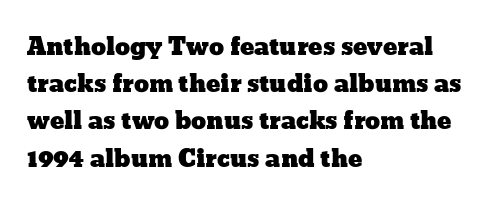
Interline gaps are of average width in this sample. The letters stand upright; this is a roman face. The face used here is rendered with its standard letterfit. Leftover space on each line is placed entirely after the last word. Beneath every word, the page is bare.
